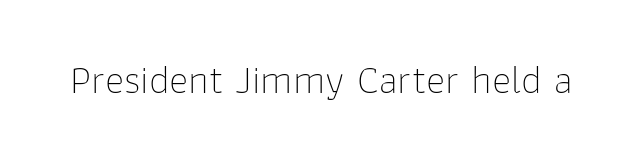
Type without underlining. A typesetter would call this proportional, since set widths differ per character. A quiet, ordinary-to-light weight characterises the typeface. The gaps between neighbouring characters are ordinary and unremarkable.
